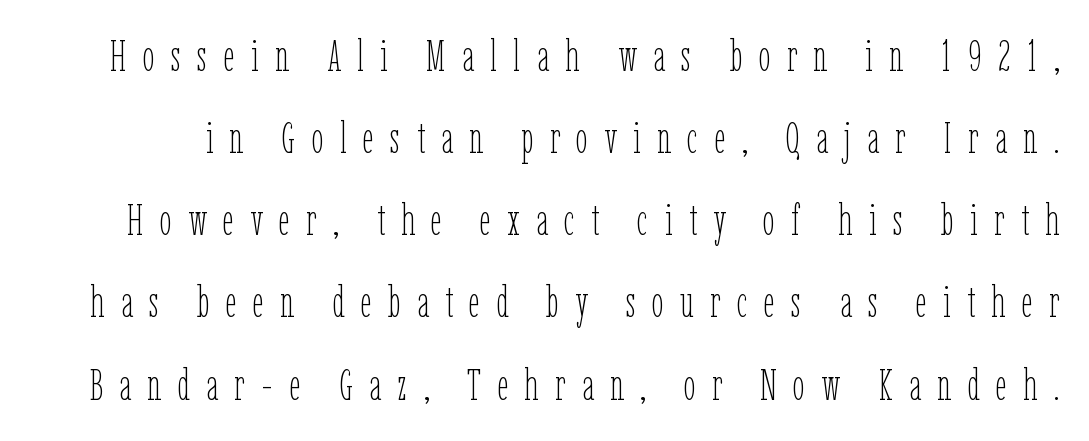
{"italic": "no", "bold": "no", "weight": "thin", "width": "condensed", "stroke_contrast": "low", "x_height": "medium", "monospaced": "no", "underline": "no", "line_spacing": "loose", "line_spacing_ratio": 1.91, "letter_spacing": "wide", "letter_spacing_em": 0.38, "glyph_px": 43}
